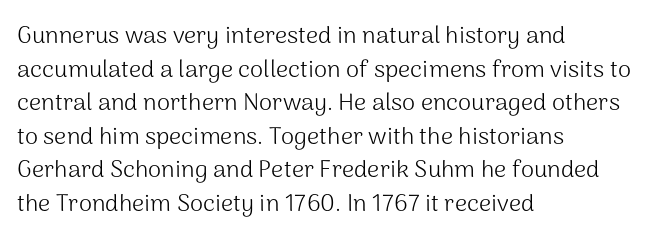
{"italic": "no", "bold": "no", "underline": "no", "align": "left", "line_spacing": "normal", "line_spacing_ratio": 1.4, "letter_spacing": "normal", "letter_spacing_em": 0.0, "glyph_px": 24}
